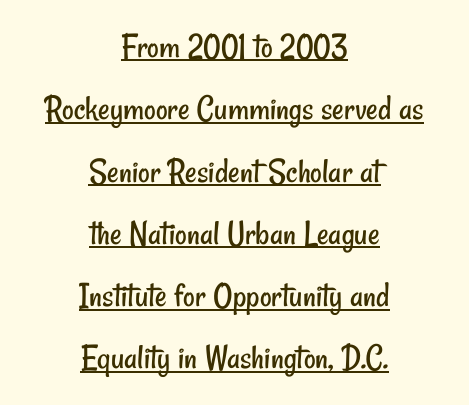
The image shows 36 px regular-weight, condensed sans-serif type; set centered, line spacing 1.73x, normal letter spacing, underlined; low stroke contrast and a small x-height.
